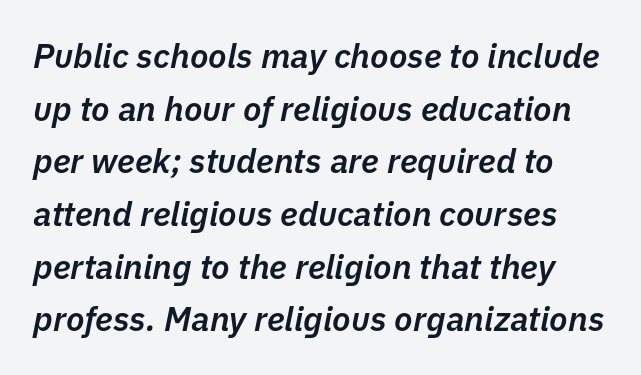
The image shows 34 px semibold type, italic (leaning right); set normal line spacing (1.55x), normal letter spacing, not underlined; low stroke contrast and a medium x-height.
